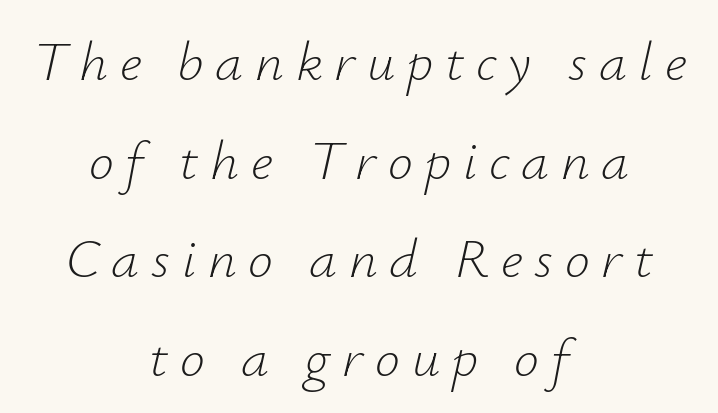
The passage shown is typed in a proportional face where columns would drift. An italicized treatment has been applied to the whole sample. Is the stroke heavy? The answer is a plain regular-or-lighter. Loose tracking; the words dissolve into strings of separated letters. The paragraph has two soft edges and a firm central axis. Each row of text sits above clean, open space.
